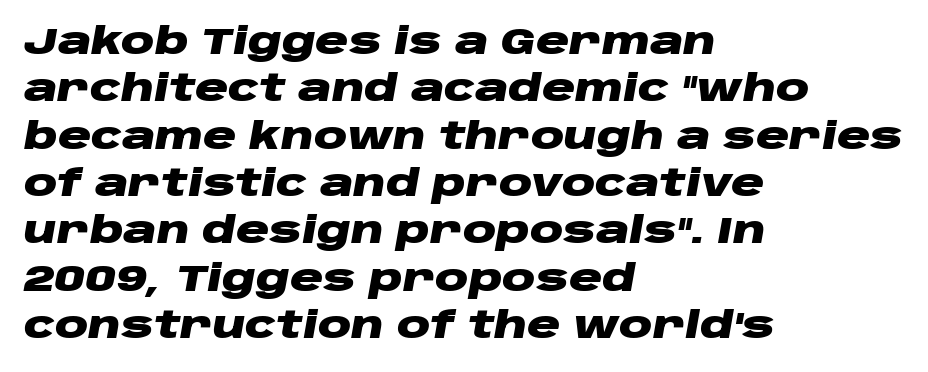
The image shows 37 px heavy, wide type, italic (leaning right); set left-aligned, normal line spacing (1.28x), normal letter spacing, not underlined; low stroke contrast and a large x-height.
